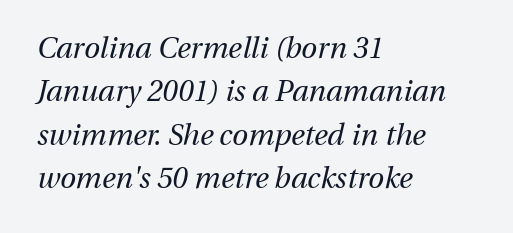
{"italic": "yes", "lean": "right", "slant_degrees": 13, "bold": "no", "weight": "regular", "width": "normal", "stroke_contrast": "medium", "x_height": "medium", "monospaced": "no", "underline": "no", "align": "left", "line_spacing": "normal", "line_spacing_ratio": 1.5, "letter_spacing": "normal", "letter_spacing_em": 0.0, "glyph_px": 29}
